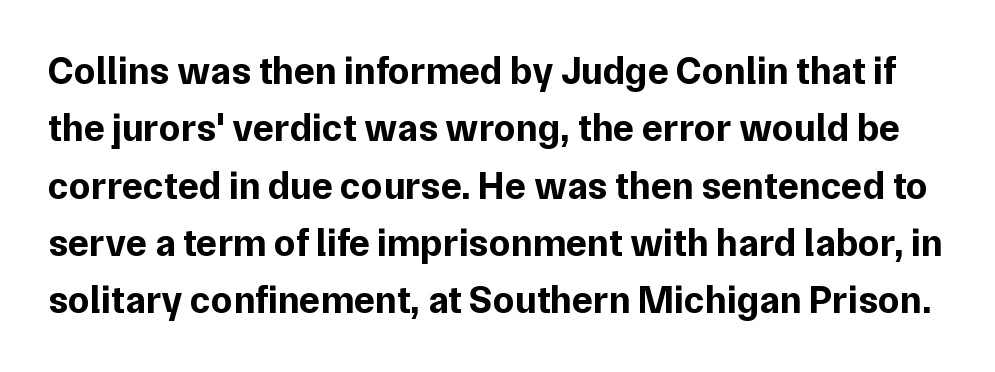
Q: Is the text bold? A: Yes.
Q: Is the text italic (slanted)? A: No, it is upright.
Q: Is the typeface a serif or a sans-serif typeface? A: Sans-serif.
Q: Is the text underlined? A: No.
Q: Is the spacing between letters normal or unusually wide? A: Normal.
Q: Is the spacing between lines tight, normal or loose? A: Normal.
Q: Width (condensed, normal, or wide)? A: Normal.
Q: Stroke contrast? A: Low.
Q: x-height? A: Medium.
Q: Monospaced? A: No.
